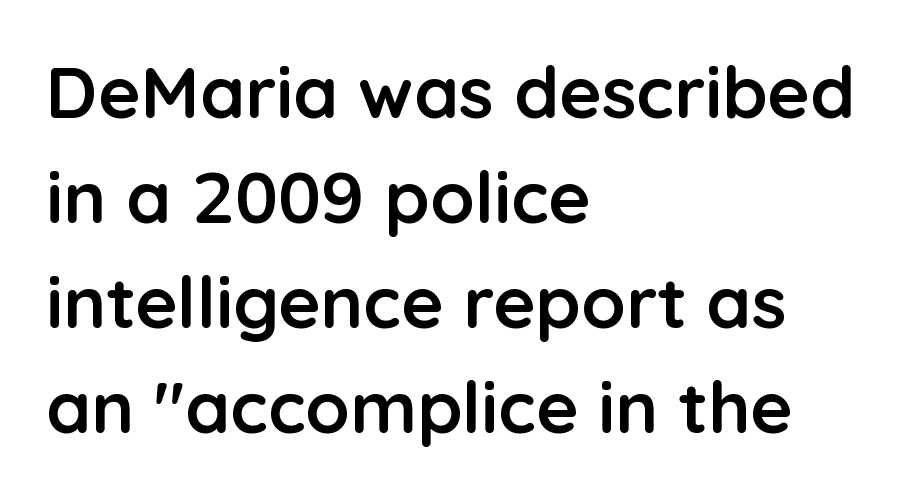
{"serif": "no", "italic": "no", "bold": "yes", "weight": "semibold", "width": "normal", "stroke_contrast": "low", "x_height": "medium", "monospaced": "no", "underline": "no", "align": "left", "line_spacing": "normal", "line_spacing_ratio": 1.46, "letter_spacing": "normal", "letter_spacing_em": 0.0, "glyph_px": 72}
